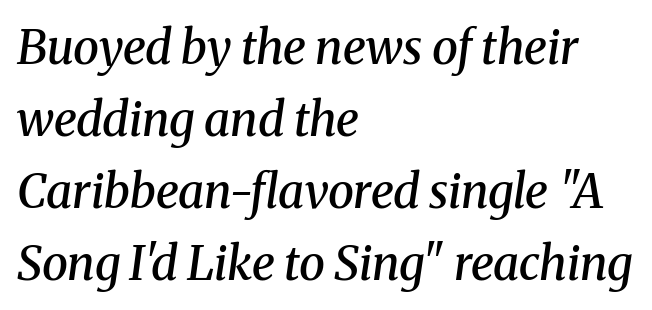
Q: Is the text bold? A: Semi-bold.
Q: Is the text italic (slanted)? A: Yes, it leans right by about 8 degrees.
Q: Is the typeface a serif or a sans-serif typeface? A: Serif.
Q: Is the text underlined? A: No.
Q: How is the paragraph aligned? A: Left-aligned.
Q: Is the spacing between letters normal or unusually wide? A: Normal.
Q: Is the spacing between lines tight, normal or loose? A: Normal.
Q: Width (condensed, normal, or wide)? A: Normal.
Q: Stroke contrast? A: Medium.
Q: x-height? A: Medium.
Q: Monospaced? A: No.
